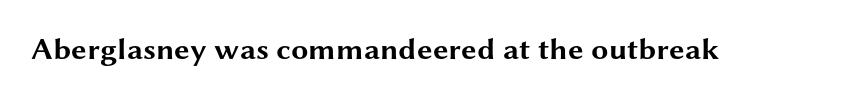
Q: Is the text bold? A: Yes.
Q: Is the text italic (slanted)? A: No, it is upright.
Q: Is the typeface a serif or a sans-serif typeface? A: Sans-serif.
Q: Is the text underlined? A: No.
Q: Is the spacing between letters normal or unusually wide? A: Normal.
Q: Width (condensed, normal, or wide)? A: Wide.
Q: Stroke contrast? A: Medium.
Q: x-height? A: Medium.
Q: Monospaced? A: No.
